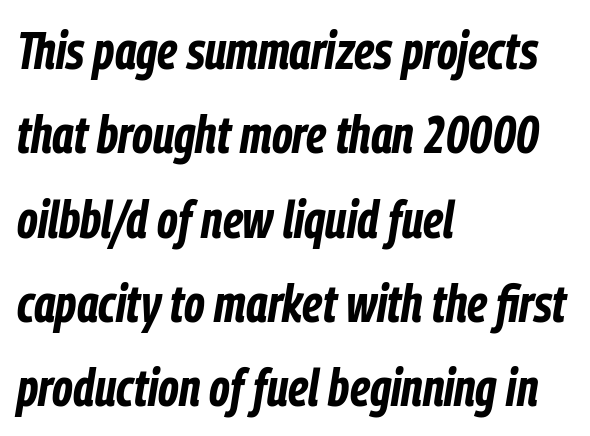
The image shows 53 px bold, condensed type, italic (leaning right); set left-aligned, normal line spacing (1.59x), normal letter spacing, not underlined; low stroke contrast and a medium x-height.
